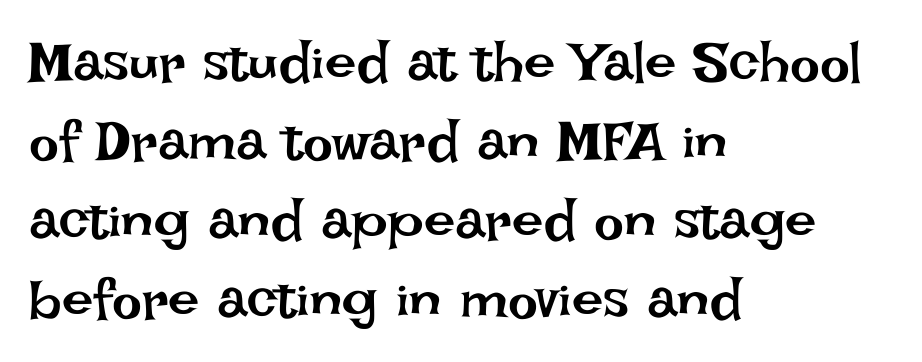
The strokes are not fattened; the text isn't bold. A roman cut, with each character standing at attention. The rendering uses natural spacing where letterforms have individual widths. The ragged edge is on the right, which tells us the setting is flush left. Between one letter and the next there's only the usual sliver of space. The rows are spaced the way most documents space them.
